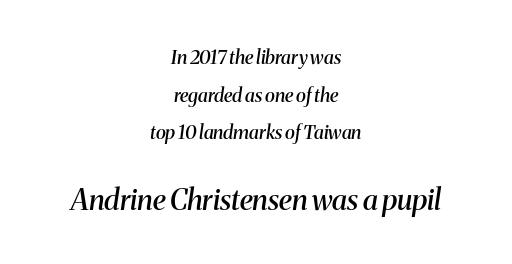
{"serif": "yes", "italic": "yes", "lean": "right", "slant_degrees": 8, "bold": "semi", "weight": "semibold", "width": "normal", "stroke_contrast": "medium", "x_height": "medium", "monospaced": "no", "underline": "no", "align": "center", "line_spacing": "loose", "line_spacing_ratio": 1.98, "letter_spacing": "normal", "letter_spacing_em": 0.0, "larger_block": "second", "size_ratio": 1.53, "glyph_px": 29}
